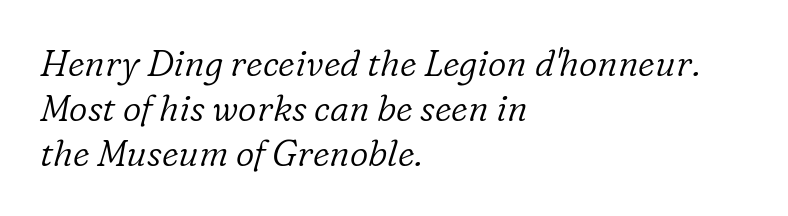
This sample has the flowing, uneven cadence of proportional lettering. Honestly, there is no underline to notice here at all. Small tapered or slab feet sit at the stroke ends, so this counts as serif. This sample is left-justified, so line endings fall wherever the words run out. Honestly, the letter spacing is just normal — you wouldn't notice it.
